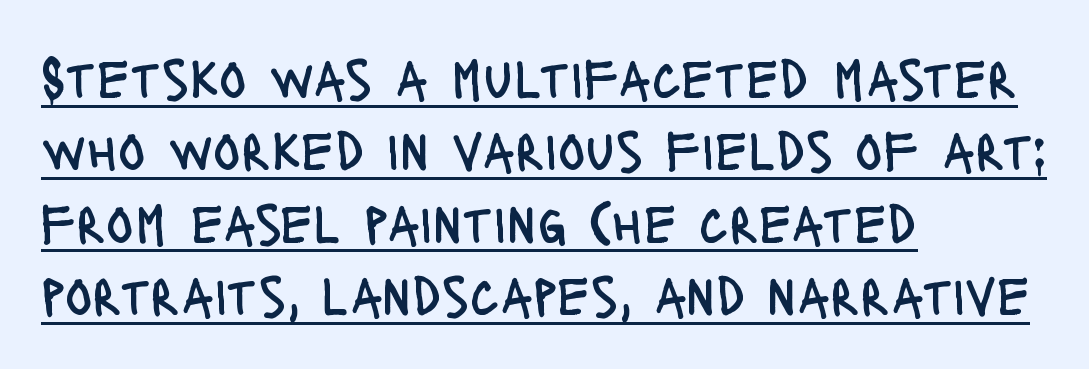
The image shows 57 px regular-weight, condensed sans-serif type, upright; set left-aligned, normal line spacing (1.27x), normal letter spacing, underlined; low stroke contrast and a large x-height.
